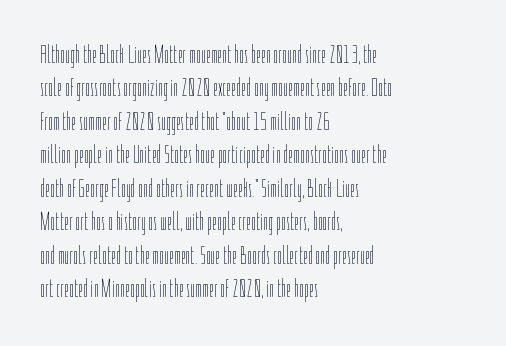
{"italic": "no", "bold": "no", "underline": "no", "align": "left", "line_spacing": "normal", "line_spacing_ratio": 1.34, "letter_spacing": "normal", "letter_spacing_em": 0.0, "glyph_px": 25}
